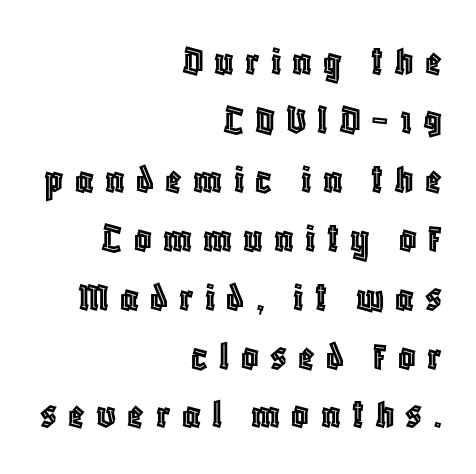
Q: Is the text italic (slanted)? A: No, it is upright.
Q: Is the text underlined? A: No.
Q: How is the paragraph aligned? A: Right-aligned.
Q: Is the spacing between letters normal or unusually wide? A: Unusually wide.
Q: Is the spacing between lines tight, normal or loose? A: Normal.
Q: Width (condensed, normal, or wide)? A: Condensed.
Q: x-height? A: Large.
Q: Monospaced? A: No.
